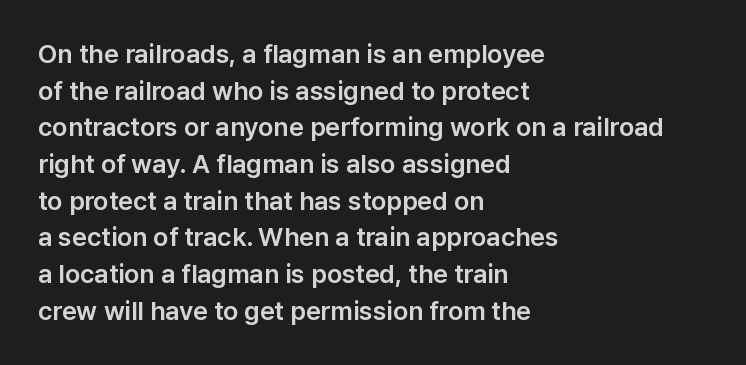
The image shows 26 px text type, upright; set left-aligned, normal line spacing (1.41x), normal letter spacing, not underlined.
